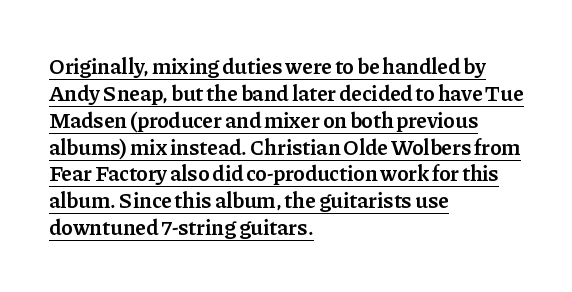
{"italic": "no", "bold": "semi", "underline": "yes", "align": "left", "line_spacing_ratio": 1.22, "letter_spacing": "normal", "letter_spacing_em": 0.0, "glyph_px": 22}
